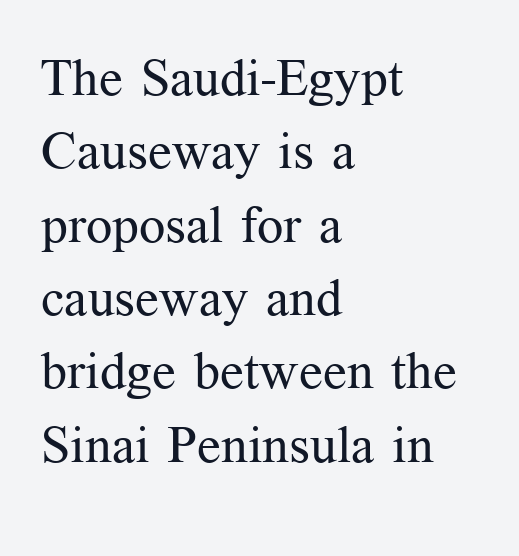
{"serif": "yes", "italic": "no", "bold": "no", "weight": "regular", "width": "normal", "stroke_contrast": "medium", "x_height": "medium", "monospaced": "no", "underline": "no", "align": "left", "line_spacing": "normal", "line_spacing_ratio": 1.41, "letter_spacing": "normal", "letter_spacing_em": 0.0, "glyph_px": 52}
